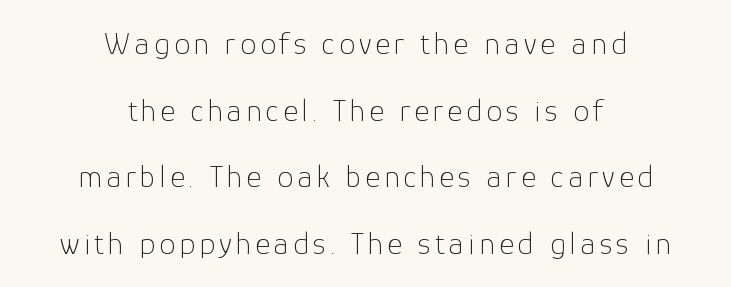
The image shows 32 px thin sans-serif type, upright; set centered, loose line spacing (2.08x), not underlined; low stroke contrast and a medium x-height.
